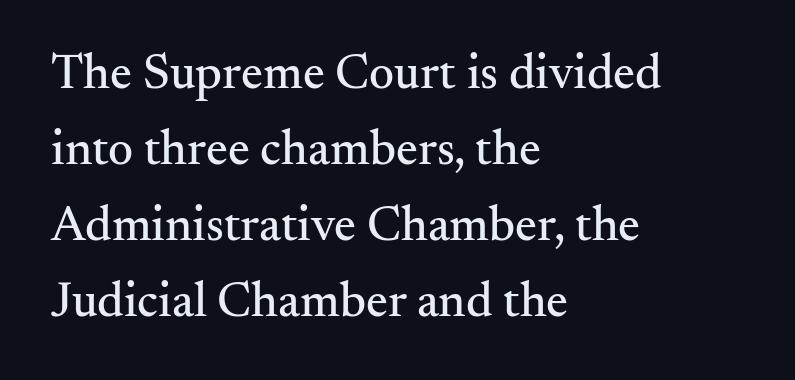
The image shows 49 px serif type, upright; set left-aligned, normal line spacing (1.55x), normal letter spacing, not underlined; medium stroke contrast and a small x-height.
